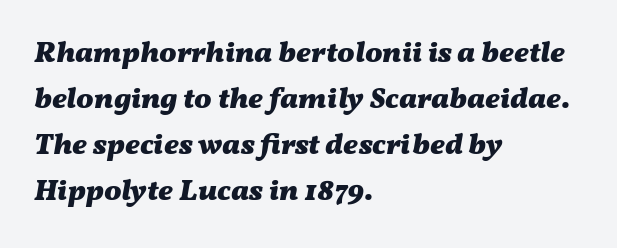
The image shows 29 px heavy, wide type, italic (leaning right); set left-aligned, normal line spacing (1.59x), normal letter spacing, not underlined; medium stroke contrast and a medium x-height.
